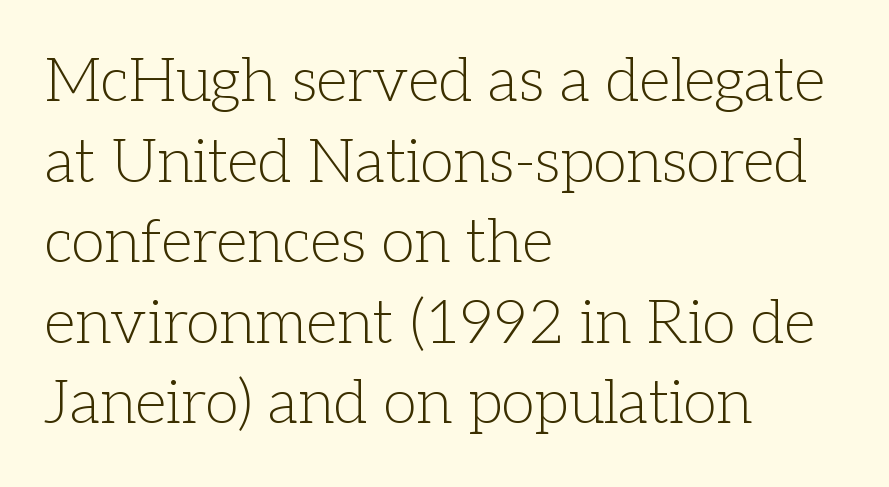
Q: Is the text bold? A: No.
Q: Is the text italic (slanted)? A: No, it is upright.
Q: Is the typeface a serif or a sans-serif typeface? A: Serif.
Q: Is the text underlined? A: No.
Q: How is the paragraph aligned? A: Left-aligned.
Q: Is the spacing between letters normal or unusually wide? A: Normal.
Q: Is the spacing between lines tight, normal or loose? A: Normal.
Q: Width (condensed, normal, or wide)? A: Normal.
Q: Stroke contrast? A: Low.
Q: x-height? A: Medium.
Q: Monospaced? A: No.
